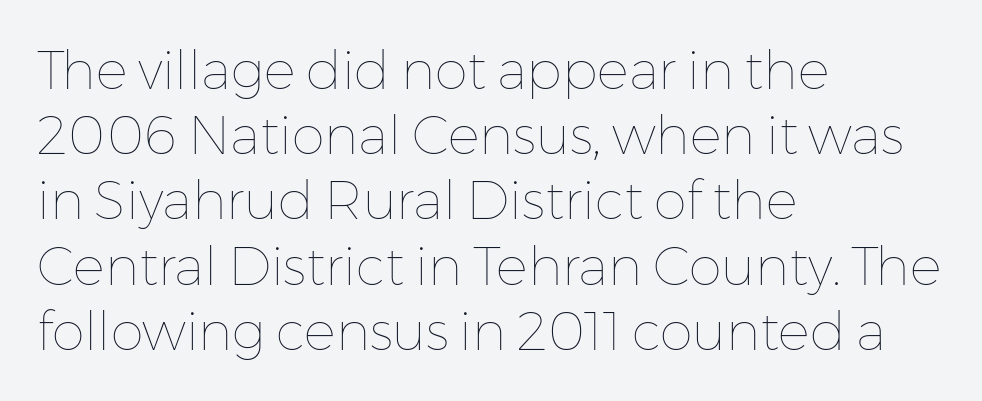
Q: Is the text bold? A: No.
Q: Is the text italic (slanted)? A: No, it is upright.
Q: Is the text underlined? A: No.
Q: How is the paragraph aligned? A: Left-aligned.
Q: Is the spacing between letters normal or unusually wide? A: Normal.
Q: Width (condensed, normal, or wide)? A: Normal.
Q: Stroke contrast? A: Low.
Q: x-height? A: Medium.
Q: Monospaced? A: No.
